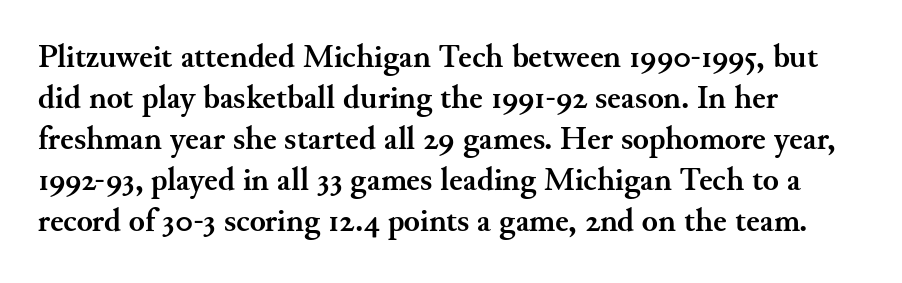
The image shows 33 px semibold serif type, upright; set left-aligned, line spacing 1.24x, normal letter spacing, not underlined; medium stroke contrast and a small x-height.
